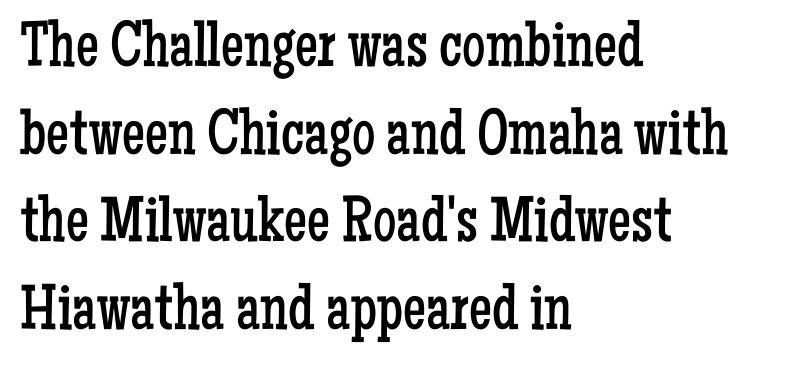
This sample is left-justified, so line endings fall wherever the words run out. The rendering uses natural spacing where letterforms have individual widths. Counters stay open thanks to moderate or lighter strokes. You could call the tracking neutral — neither tight nor loose.
